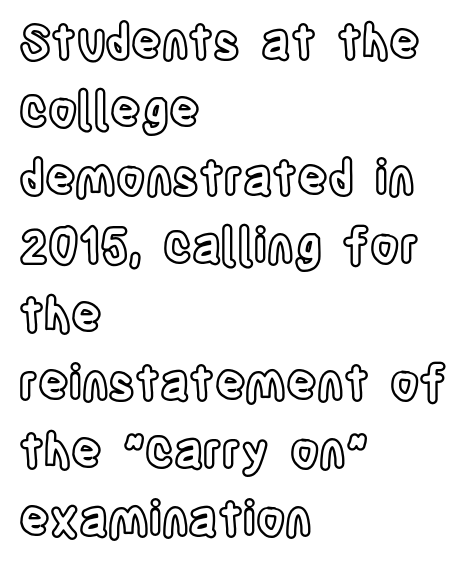
{"italic": "no", "width": "condensed", "x_height": "large", "monospaced": "no", "underline": "no", "align": "left", "line_spacing": "normal", "line_spacing_ratio": 1.45, "letter_spacing": "normal", "letter_spacing_em": 0.0, "glyph_px": 47}
